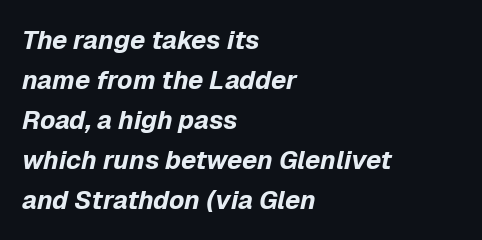
Observe the ordinary spacing: letters are neighbours, not strangers. Is the type slanted? Yes — the strokes lean at a clear angle. The leading is moderate, giving the passage an even texture. Nobody drew a line under any word here. Heavy-handed strokes throughout: this text is bold.
